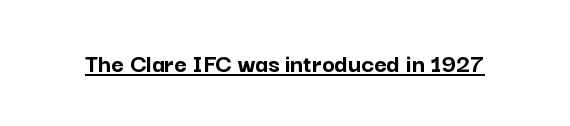
The letters stand straight up with perfectly vertical stems. Between one letter and the next there's only the usual sliver of space. Underlining? Definitely there. Strokes here are thick enough to call this a true bold.
